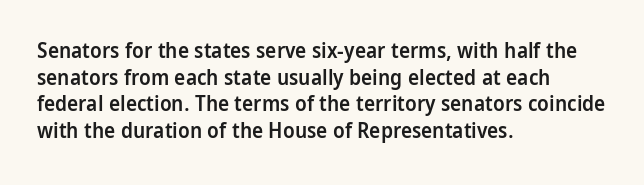
{"italic": "no", "bold": "semi", "underline": "no", "align": "left", "line_spacing": "normal", "line_spacing_ratio": 1.27, "letter_spacing": "normal", "letter_spacing_em": 0.0, "glyph_px": 21}
